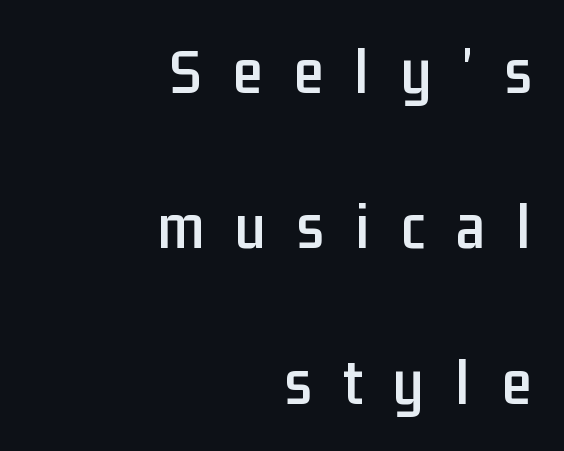
{"serif": "no", "italic": "no", "width": "condensed", "stroke_contrast": "low", "x_height": "medium", "monospaced": "no", "underline": "no", "align": "right", "line_spacing": "loose", "line_spacing_ratio": 2.32, "letter_spacing": "wide", "letter_spacing_em": 0.47, "glyph_px": 67}
